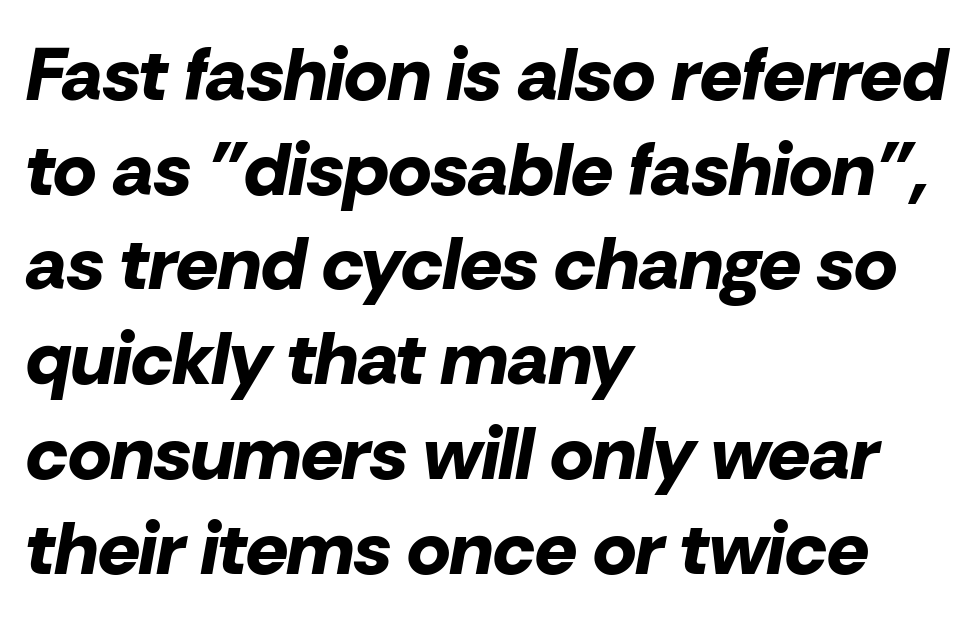
Looking at the ascenders, they clearly lean. The text block is weighted toward the left margin, trailing off unevenly rightward. The face used here has the dense, thick strokes of a bold. You could call the tracking neutral — neither tight nor loose. Interline gaps are of average width in this sample. The letters advance in unequal steps, a hallmark of proportional type.
